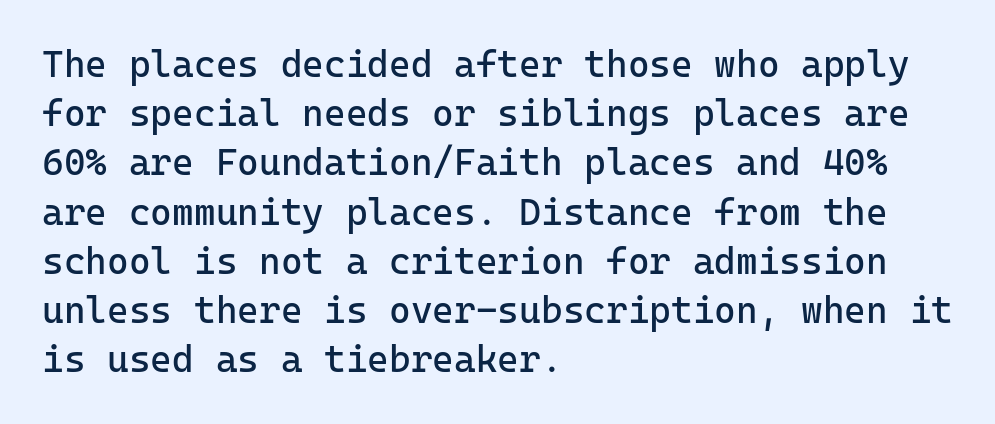
Q: Is the text bold? A: No.
Q: Is the text italic (slanted)? A: No, it is upright.
Q: Is the typeface a serif or a sans-serif typeface? A: Sans-serif.
Q: Is the text underlined? A: No.
Q: How is the paragraph aligned? A: Left-aligned.
Q: Is the spacing between letters normal or unusually wide? A: Normal.
Q: Is the spacing between lines tight, normal or loose? A: Normal.
Q: Width (condensed, normal, or wide)? A: Normal.
Q: Stroke contrast? A: Low.
Q: x-height? A: Medium.
Q: Monospaced? A: Yes.
